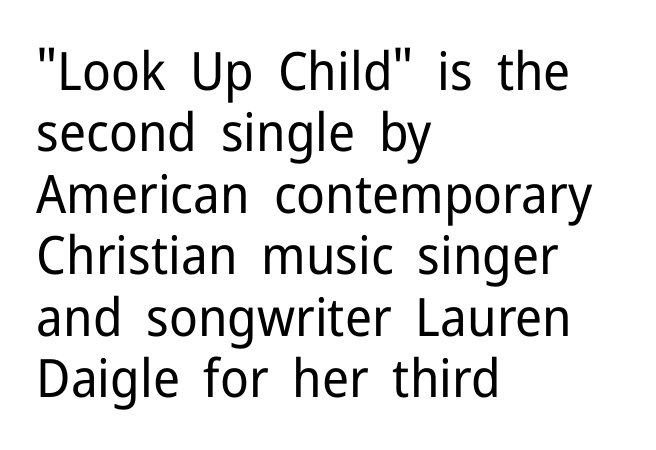
{"serif": "no", "italic": "no", "bold": "no", "weight": "regular", "width": "normal", "stroke_contrast": "low", "x_height": "medium", "monospaced": "no", "underline": "no", "align": "left", "line_spacing_ratio": 1.16, "letter_spacing": "normal", "letter_spacing_em": 0.0, "glyph_px": 53}
